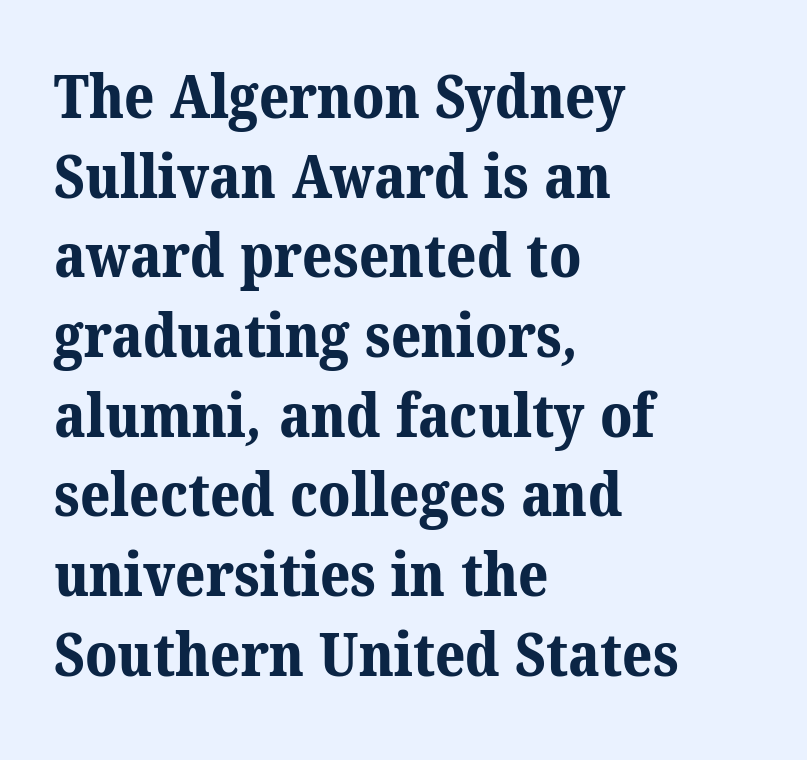
The image shows 59 px bold serif type; set left-aligned, normal line spacing (1.35x), normal letter spacing, not underlined; medium stroke contrast and a medium x-height.
